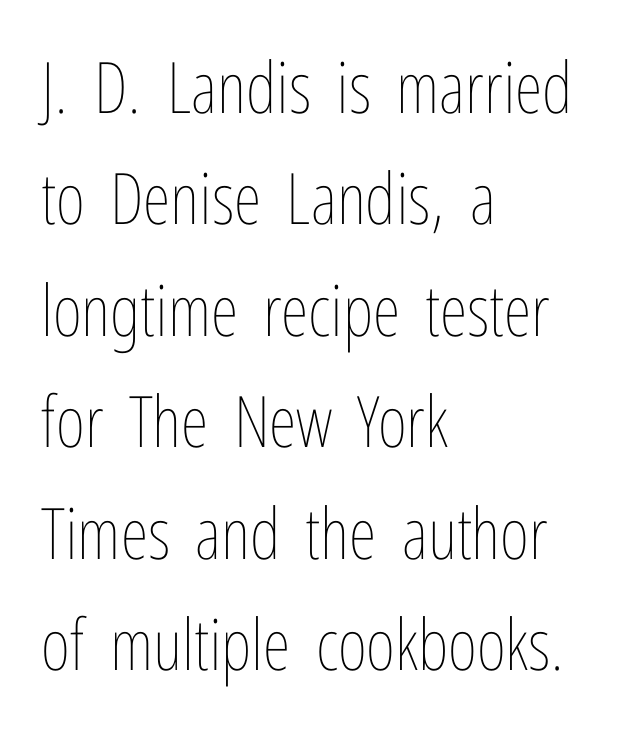
The image shows 71 px thin, condensed type, upright; set left-aligned, normal line spacing (1.57x), normal letter spacing, not underlined; low stroke contrast and a medium x-height.
